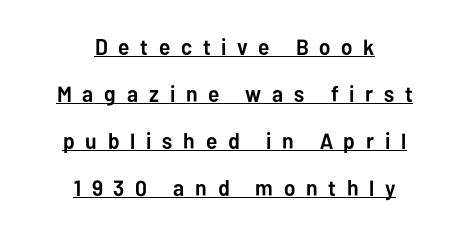
{"italic": "no", "bold": "yes", "underline": "yes", "align": "center", "line_spacing": "loose", "line_spacing_ratio": 2.13, "letter_spacing": "wide", "letter_spacing_em": 0.49, "glyph_px": 22}
